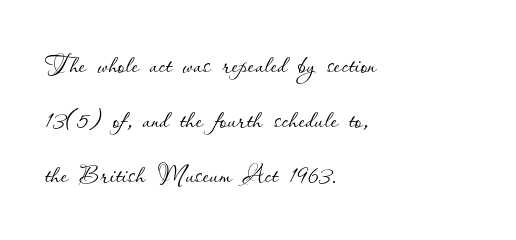
Q: Is the text bold? A: No.
Q: Is the text italic (slanted)? A: Yes.
Q: Is the text underlined? A: No.
Q: How is the paragraph aligned? A: Left-aligned.
Q: Is the spacing between letters normal or unusually wide? A: Normal.
Q: Is the spacing between lines tight, normal or loose? A: Normal.
Q: Width (condensed, normal, or wide)? A: Normal.
Q: Stroke contrast? A: Low.
Q: x-height? A: Small.
Q: Monospaced? A: No.
